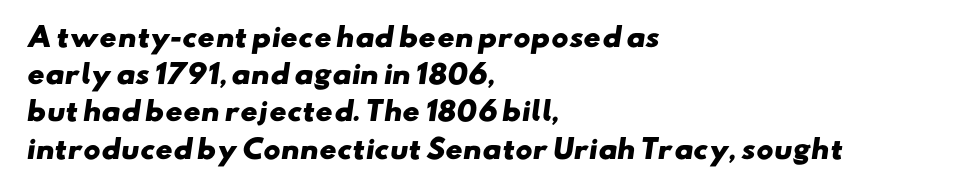
The image shows 26 px bold type; set left-aligned, normal line spacing (1.43x), normal letter spacing, not underlined.
